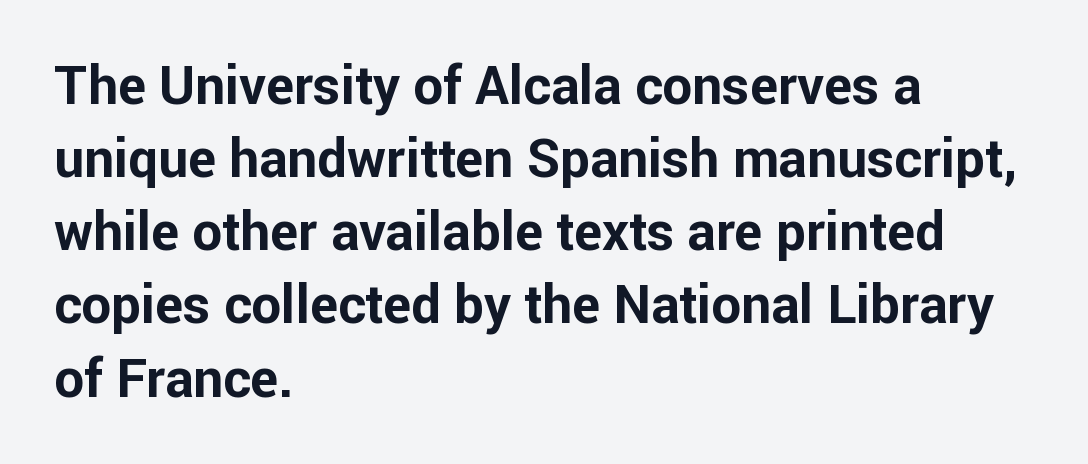
The leading is moderate, giving the passage an even texture. The passage is arranged the way most books set body copy — flush left. Any mark beneath the type? The region is blank. This sample uses an upright cut, with every glyph sitting square on the baseline. The type is set solid horizontally, with unmodified tracking. Varying glyph widths throughout — classic text-font behaviour.
